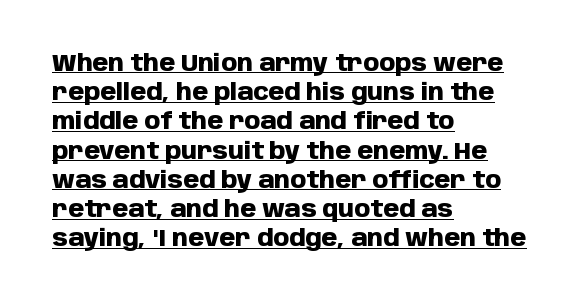
The image shows 23 px bold type, upright; set left-aligned, normal line spacing (1.27x), normal letter spacing, underlined.
